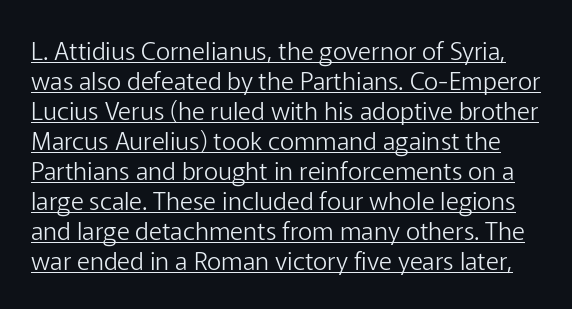
The image shows 25 px text type, upright; set line spacing 1.2x, normal letter spacing, underlined.
